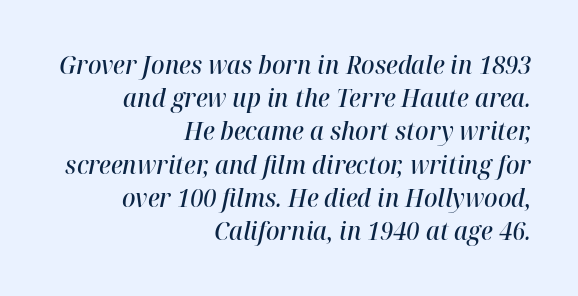
The image shows 25 px text type, italic (leaning right); set right-aligned, normal line spacing (1.33x), normal letter spacing, not underlined.
